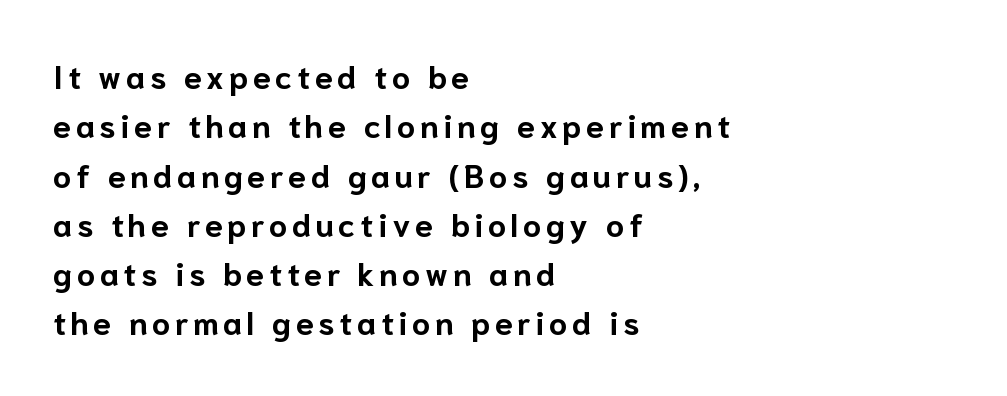
Italic: no, the glyphs are upright roman. Notice how descenders clear the ascenders below comfortably — that's standard leading. The ragged edge is on the right, which tells us the setting is flush left. Descender tails drop into unmarked territory. Character widths vary here, with narrow letters taking less room than wide ones. Its strokes are broad and dark, the hallmark of bold type.
